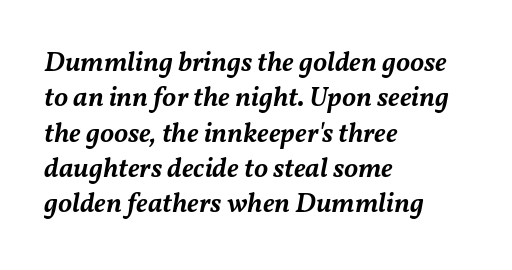
The passage shown is semibold, sitting just below true bold. Each new line begins a customary step beneath the previous one. Character widths vary here, with narrow letters taking less room than wide ones. No word sits above an underline. Tracking here is standard; glyphs follow each other at the usual distance. Notice how the stems are inclined rather than vertical — that's the hallmark of italics.
